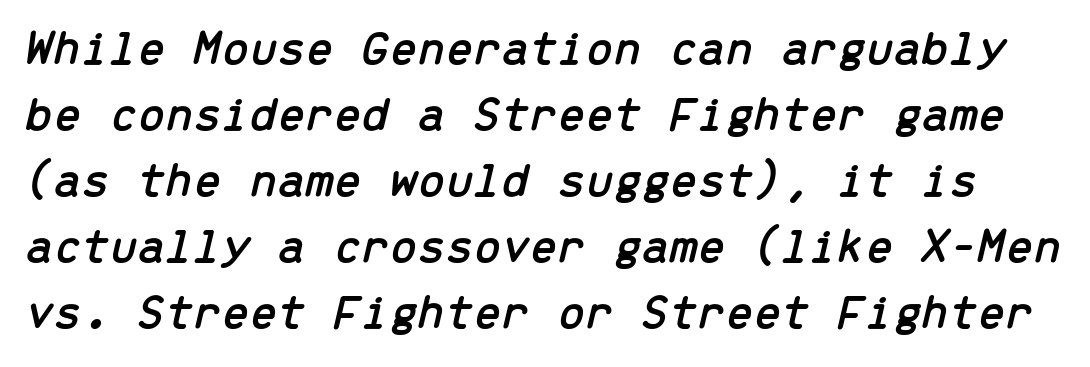
Tracking value appears to be zero — textbook default spacing. One glance says typical: line gaps are just what's usual. The words here are not underlined. Is the type slanted? Yes — the strokes lean at a clear angle.
